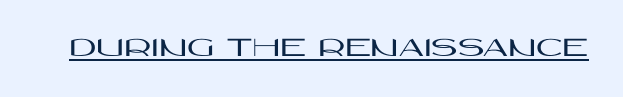
The letters stand straight up with perfectly vertical stems. Varying glyph widths throughout — classic text-font behaviour. Default kerning and tracking; the words read as compact shapes. Descenders here cross a horizontal rule under the line. The text was rendered using a sans face with plain stroke endings.
